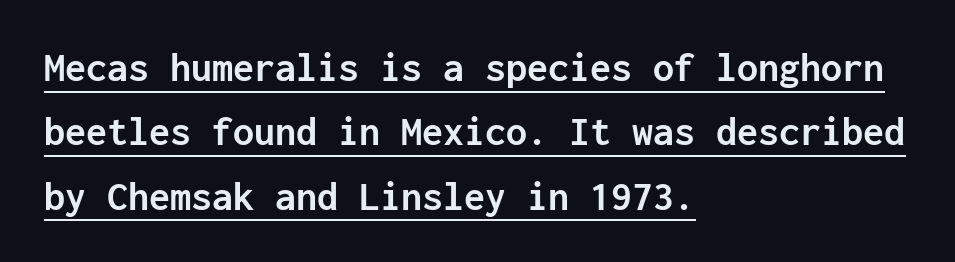
Note the uniform advance width — an 'i' takes as much space as an 'm'. The letters are bold, with thick, heavy strokes. This is underlined copy, the kind a proofreader might mark for attention. This sample uses an upright cut, with every glyph sitting square on the baseline.
